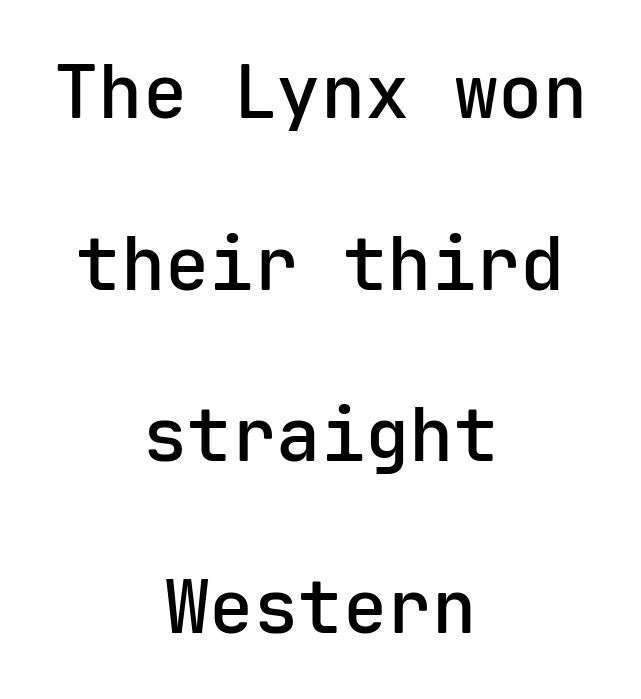
{"serif": "no", "italic": "no", "bold": "semi", "weight": "semibold", "width": "normal", "stroke_contrast": "low", "x_height": "medium", "monospaced": "yes", "underline": "no", "align": "center", "line_spacing": "loose", "line_spacing_ratio": 2.32, "letter_spacing": "normal", "letter_spacing_em": 0.0, "glyph_px": 74}
